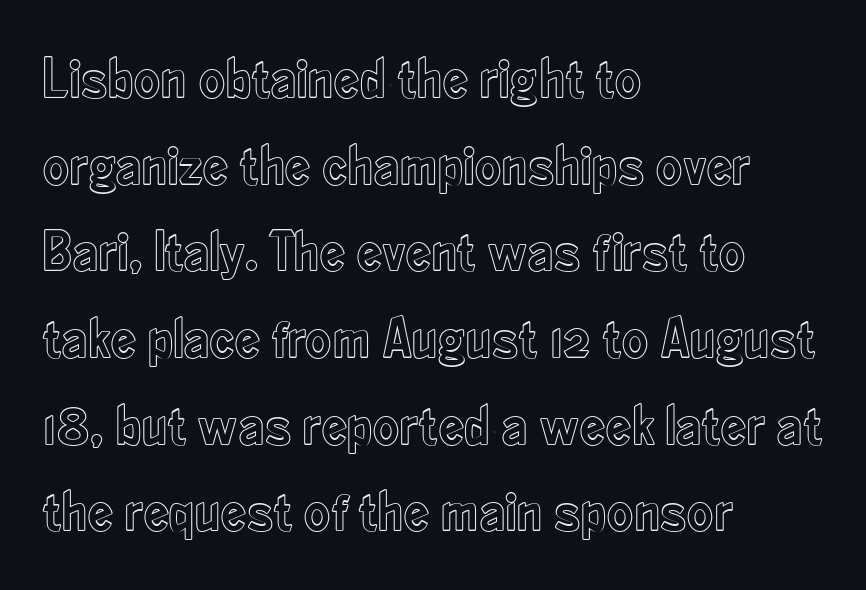
The image shows 57 px condensed type, upright; set left-aligned, normal line spacing (1.52x), normal letter spacing, not underlined; a small x-height.
